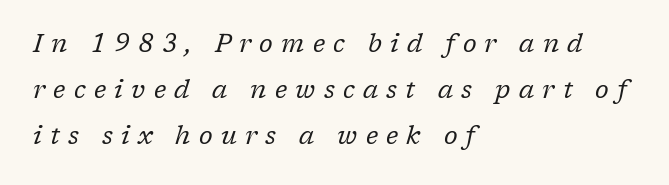
Q: Is the text bold? A: No.
Q: Is the text italic (slanted)? A: Yes, it leans right by about 17 degrees.
Q: Is the text underlined? A: No.
Q: How is the paragraph aligned? A: Left-aligned.
Q: Is the spacing between letters normal or unusually wide? A: Unusually wide.
